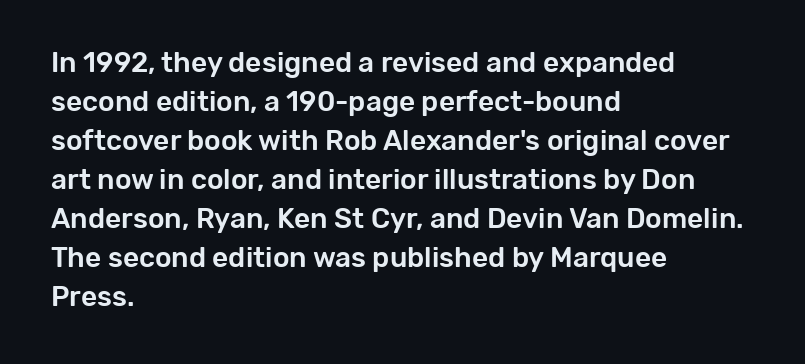
The specimen omits any rule beneath the text block's lines. The letters advance in unequal steps, a hallmark of proportional type. Between one letter and the next there's only the usual sliver of space. This is sans-serif lettering, the kind often seen on screens and signage. Horizontally, the lines are justified to the leading edge only. Posture: vertical.
